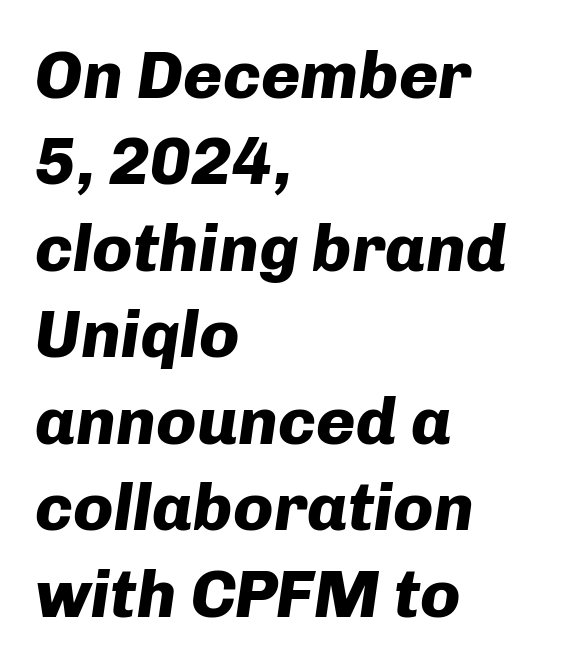
{"italic": "yes", "lean": "right", "slant_degrees": 8, "bold": "yes", "weight": "heavy", "width": "normal", "stroke_contrast": "low", "x_height": "medium", "monospaced": "no", "underline": "no", "align": "left", "line_spacing": "normal", "line_spacing_ratio": 1.29, "letter_spacing": "normal", "letter_spacing_em": 0.0, "glyph_px": 67}
